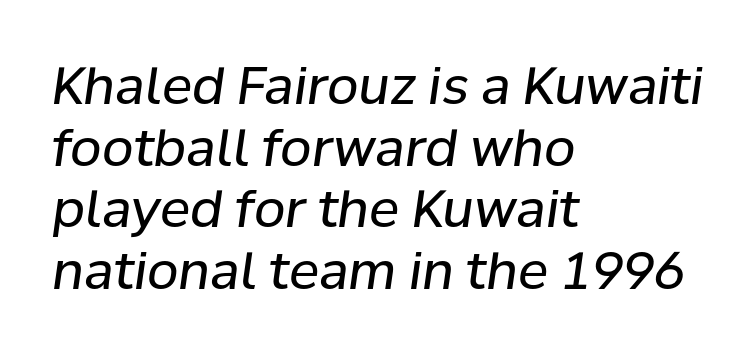
Q: Is the text bold? A: No.
Q: Is the text italic (slanted)? A: Yes, it leans right by about 8 degrees.
Q: Is the text underlined? A: No.
Q: How is the paragraph aligned? A: Left-aligned.
Q: Is the spacing between letters normal or unusually wide? A: Normal.
Q: Width (condensed, normal, or wide)? A: Normal.
Q: Stroke contrast? A: Low.
Q: x-height? A: Medium.
Q: Monospaced? A: No.
